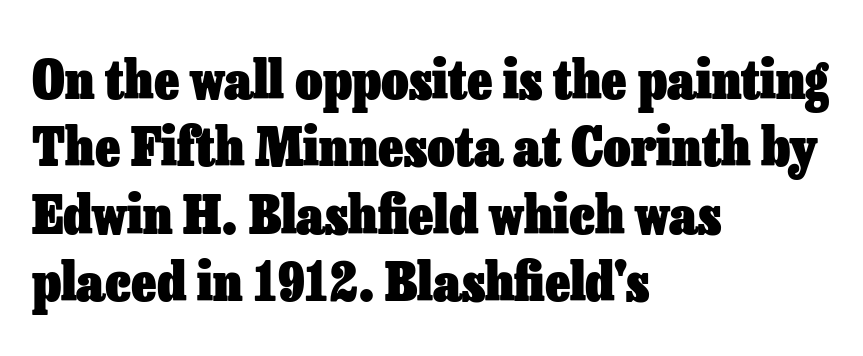
The image shows 53 px heavy type, upright; set left-aligned, normal line spacing (1.27x), normal letter spacing, not underlined; low stroke contrast and a medium x-height.
